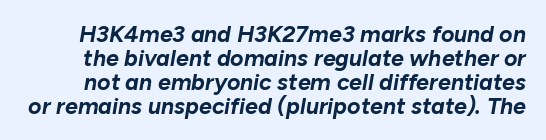
The image shows 23 px bold type, italic (leaning right); set tight line spacing (1.04x), normal letter spacing, not underlined.
